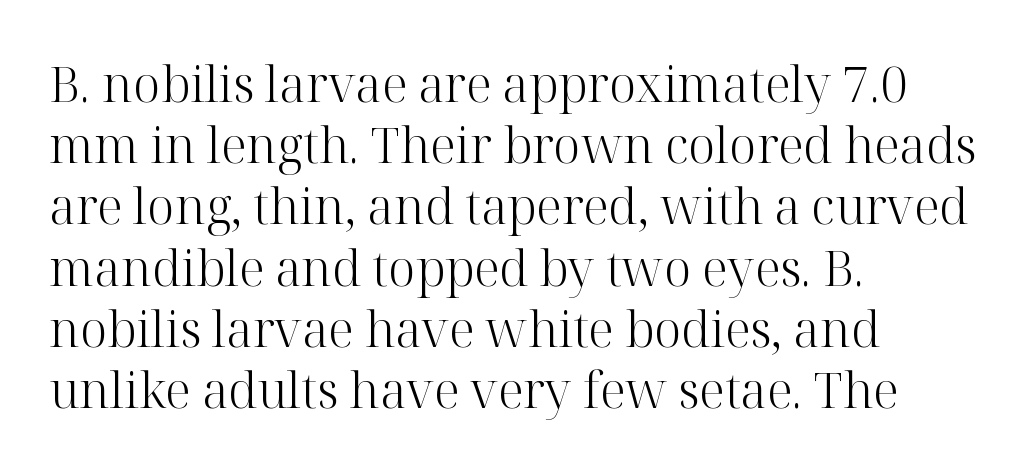
Serif or sans? Serif — the stroke terminals have little feet. Bare-footed words on every line. The rendering uses natural spacing where letterforms have individual widths. No italicization has been applied; the sample stays upright. The rendering uses a moderate line-height, typical for paragraphs.
